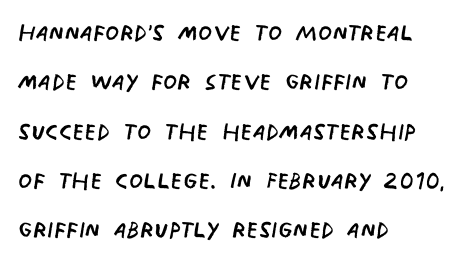
Q: Is the text bold? A: No.
Q: Is the typeface a serif or a sans-serif typeface? A: Sans-serif.
Q: Is the text underlined? A: No.
Q: How is the paragraph aligned? A: Left-aligned.
Q: Is the spacing between letters normal or unusually wide? A: Normal.
Q: Is the spacing between lines tight, normal or loose? A: Normal.
Q: Width (condensed, normal, or wide)? A: Condensed.
Q: Stroke contrast? A: Low.
Q: x-height? A: Large.
Q: Monospaced? A: No.
